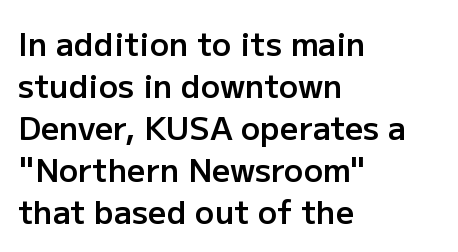
The image shows 32 px semibold sans-serif type, upright; set left-aligned, normal line spacing (1.31x), normal letter spacing, not underlined; low stroke contrast and a medium x-height.
